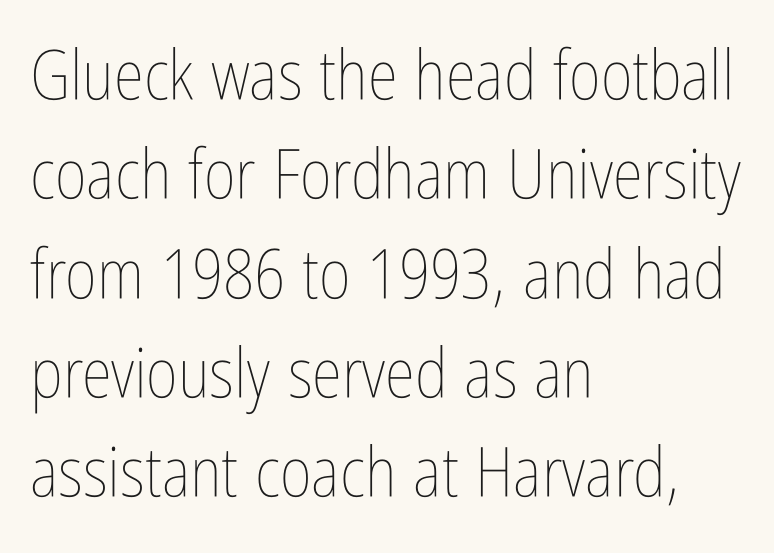
You can tell it's not italic because the verticals are truly vertical. Inter-character spacing is left at the font's built-in metrics. Varying glyph widths throughout — classic text-font behaviour. Leading: standard. The space directly below the letters is spotless. This reads as an unemphasized weight, regular at the heaviest.
